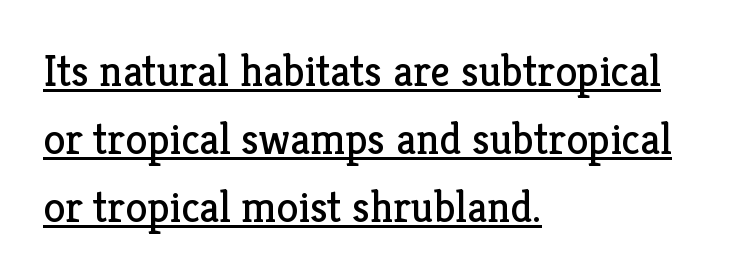
{"serif": "yes", "italic": "no", "bold": "no", "weight": "regular", "width": "normal", "stroke_contrast": "low", "x_height": "medium", "monospaced": "no", "underline": "yes", "align": "left", "line_spacing": "normal", "line_spacing_ratio": 1.55, "letter_spacing": "normal", "letter_spacing_em": 0.0, "glyph_px": 44}
